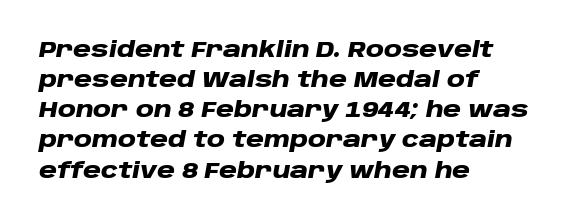
{"italic": "yes", "lean": "right", "slant_degrees": 10, "bold": "yes", "underline": "no", "align": "left", "line_spacing": "normal", "line_spacing_ratio": 1.37, "letter_spacing": "normal", "letter_spacing_em": 0.0, "glyph_px": 22}
